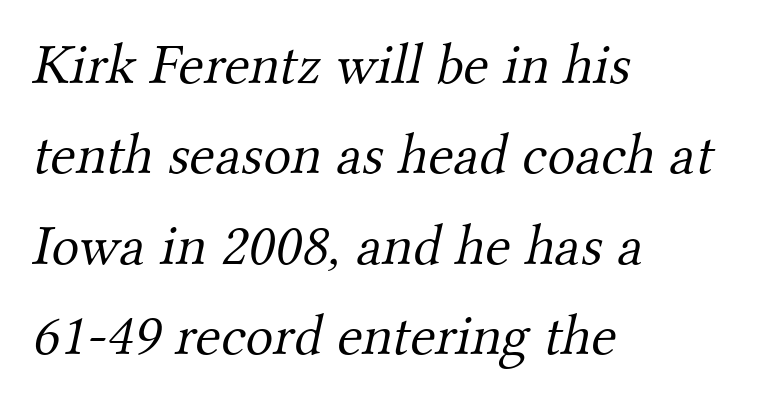
Q: Is the text bold? A: No.
Q: Is the typeface a serif or a sans-serif typeface? A: Serif.
Q: Is the text underlined? A: No.
Q: How is the paragraph aligned? A: Left-aligned.
Q: Is the spacing between letters normal or unusually wide? A: Normal.
Q: Is the spacing between lines tight, normal or loose? A: Normal.
Q: Width (condensed, normal, or wide)? A: Normal.
Q: Stroke contrast? A: Medium.
Q: x-height? A: Small.
Q: Monospaced? A: No.
